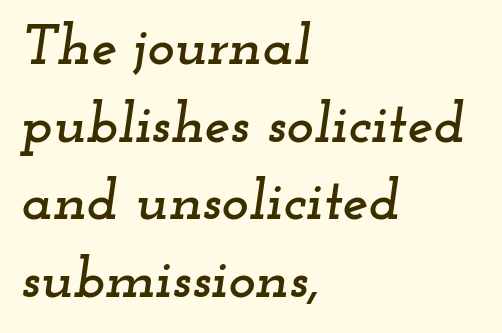
Every row of glyphs begins at an identical x-position on the left. It's the slanting kind of type. Each word holds together tightly as a unit, with standard inter-letter gaps. Do the characters align in a grid? No, the font is proportional. Students, observe: this is what conventionally led text looks like. The glyphs are unaccompanied by any horizontal stroke below them.
